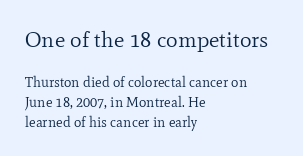
The image shows 22 px text type, upright; set left-aligned, normal line spacing (1.4x), normal letter spacing, not underlined; the first (top) block is 1.57x larger.
